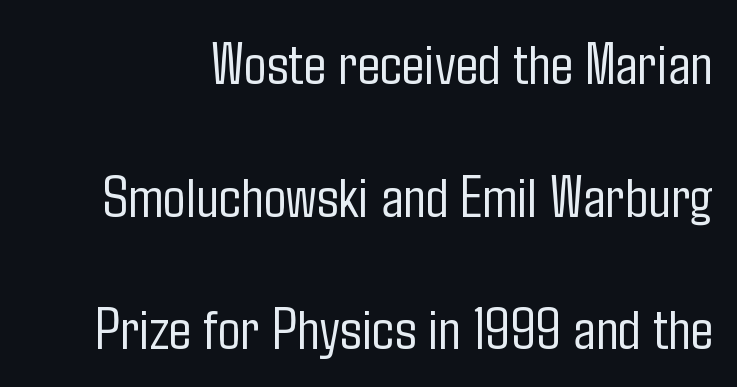
The image shows 60 px light, condensed sans-serif type, upright; set loose line spacing (2.21x), normal letter spacing, not underlined; low stroke contrast and a medium x-height.
